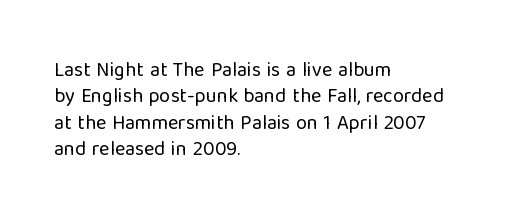
{"italic": "no", "bold": "no", "underline": "no", "align": "left", "line_spacing": "normal", "line_spacing_ratio": 1.32, "letter_spacing": "normal", "letter_spacing_em": 0.0, "glyph_px": 20}
